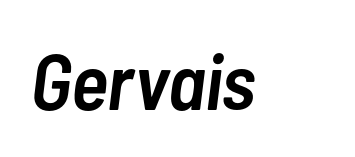
Q: Is the text bold? A: Semi-bold.
Q: Is the text italic (slanted)? A: Yes, it leans right by about 7 degrees.
Q: Is the text underlined? A: No.
Q: Is the spacing between letters normal or unusually wide? A: Normal.
Q: Width (condensed, normal, or wide)? A: Condensed.
Q: Stroke contrast? A: Low.
Q: x-height? A: Medium.
Q: Monospaced? A: No.
